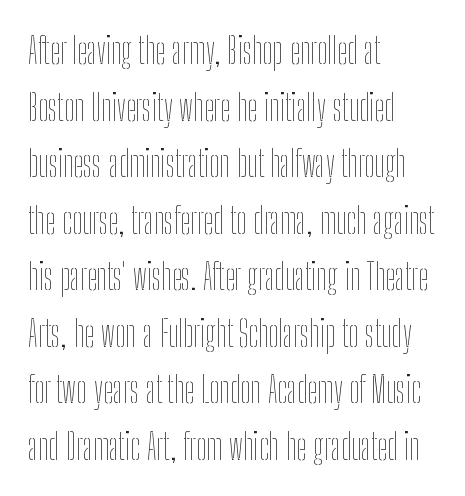
{"italic": "no", "bold": "no", "weight": "thin", "width": "condensed", "stroke_contrast": "low", "x_height": "medium", "monospaced": "no", "underline": "no", "align": "left", "line_spacing": "normal", "line_spacing_ratio": 1.57, "letter_spacing": "normal", "letter_spacing_em": 0.0, "glyph_px": 36}
